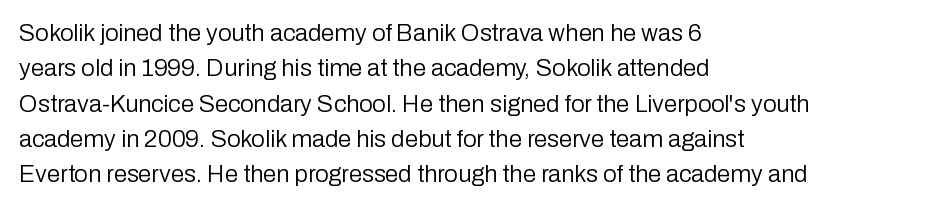
{"italic": "no", "bold": "no", "underline": "no", "align": "left", "line_spacing": "normal", "line_spacing_ratio": 1.47, "letter_spacing": "normal", "letter_spacing_em": 0.0, "glyph_px": 24}
